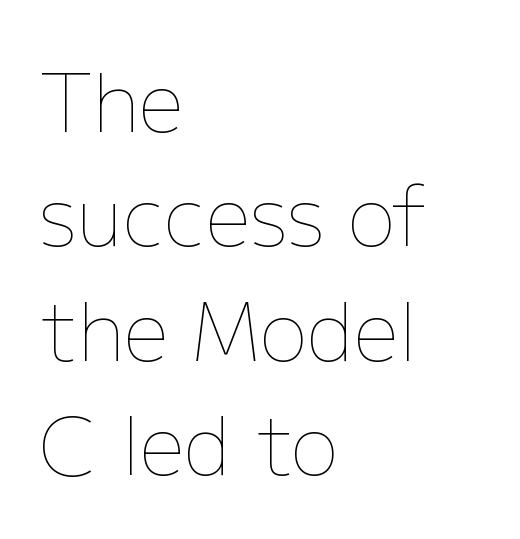
The image shows 80 px thin type, upright; set left-aligned, normal line spacing (1.43x), normal letter spacing, not underlined; low stroke contrast and a medium x-height.
